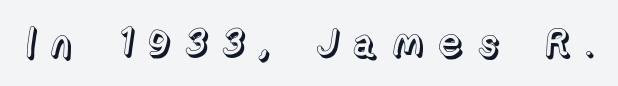
The rendering uses natural spacing where letterforms have individual widths. Each row of text sits above clean, open space. Characters follow at a spacing far wider than the type designer built in.
